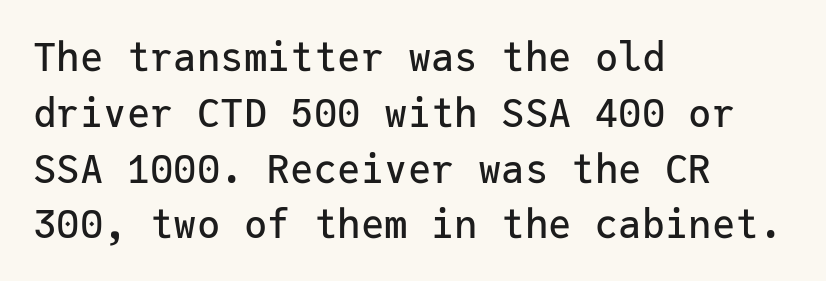
The image shows 39 px sans-serif type, upright, monospaced; set left-aligned, normal line spacing (1.43x), normal letter spacing, not underlined; low stroke contrast and a medium x-height.
